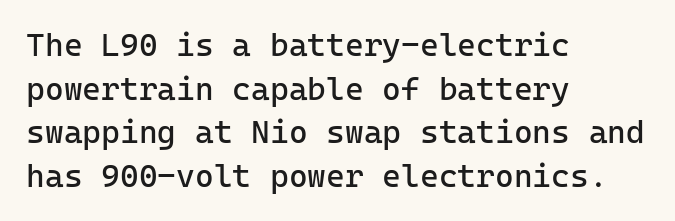
{"serif": "no", "italic": "no", "bold": "no", "weight": "regular", "width": "normal", "stroke_contrast": "low", "x_height": "medium", "monospaced": "yes", "underline": "no", "align": "left", "line_spacing": "normal", "line_spacing_ratio": 1.36, "letter_spacing": "normal", "letter_spacing_em": 0.0, "glyph_px": 32}
